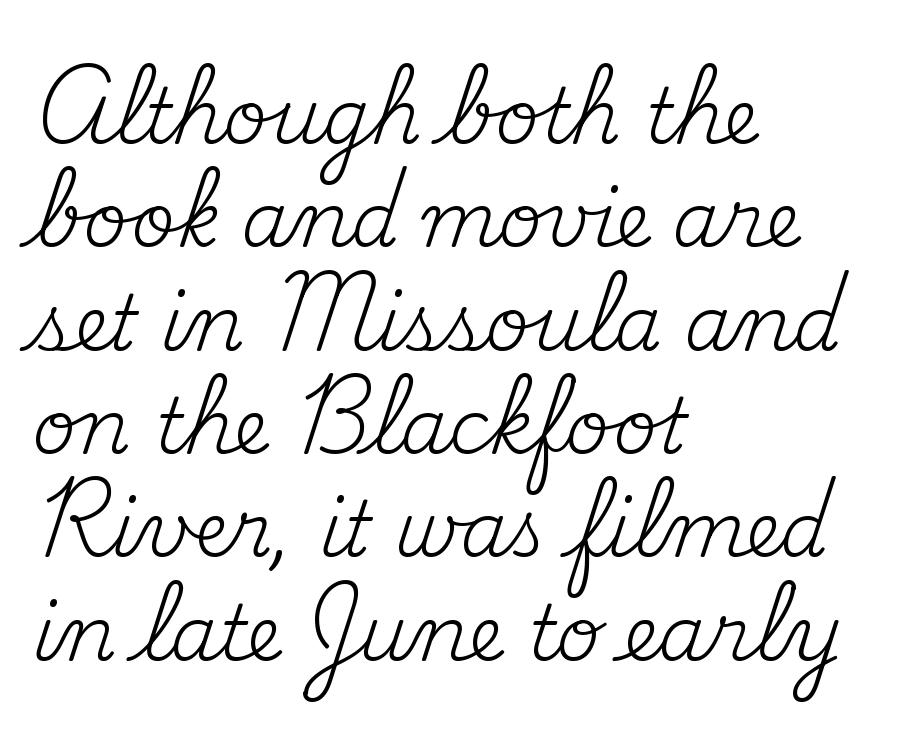
{"serif": "yes", "bold": "no", "weight": "regular", "width": "normal", "stroke_contrast": "medium", "x_height": "small", "monospaced": "no", "underline": "no", "align": "left", "line_spacing": "normal", "line_spacing_ratio": 1.36, "letter_spacing": "normal", "letter_spacing_em": 0.0, "glyph_px": 76}
